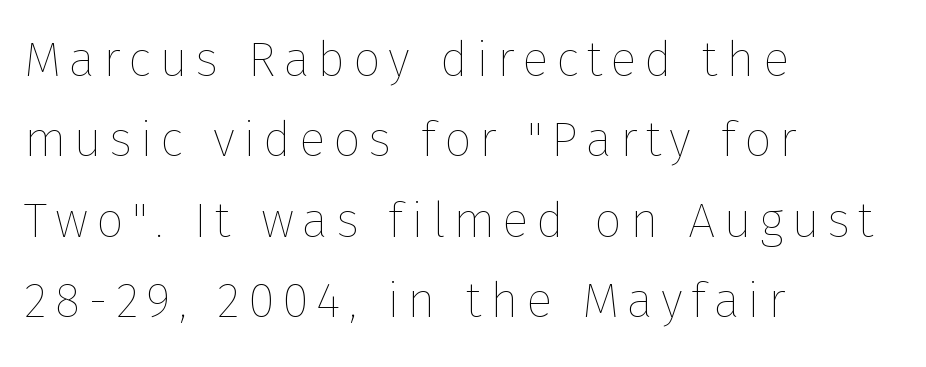
{"italic": "no", "bold": "no", "weight": "thin", "width": "normal", "stroke_contrast": "low", "x_height": "medium", "monospaced": "no", "underline": "no", "align": "left", "line_spacing": "normal", "line_spacing_ratio": 1.64, "glyph_px": 49}
